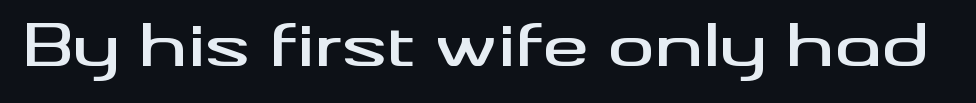
{"serif": "no", "italic": "no", "width": "wide", "stroke_contrast": "medium", "x_height": "small", "monospaced": "no", "underline": "no", "letter_spacing": "normal", "letter_spacing_em": 0.0, "glyph_px": 58}
